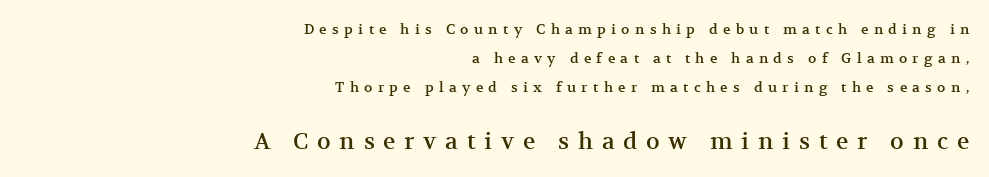
{"italic": "no", "underline": "no", "align": "right", "line_spacing": "loose", "line_spacing_ratio": 2.08, "letter_spacing": "wide", "letter_spacing_em": 0.38, "larger_block": "second", "size_ratio": 1.64, "glyph_px": 23}
